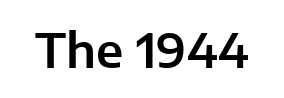
Q: Is the text italic (slanted)? A: No, it is upright.
Q: Is the typeface a serif or a sans-serif typeface? A: Sans-serif.
Q: Is the text underlined? A: No.
Q: Is the spacing between letters normal or unusually wide? A: Normal.
Q: Width (condensed, normal, or wide)? A: Normal.
Q: Stroke contrast? A: Low.
Q: x-height? A: Medium.
Q: Monospaced? A: No.
